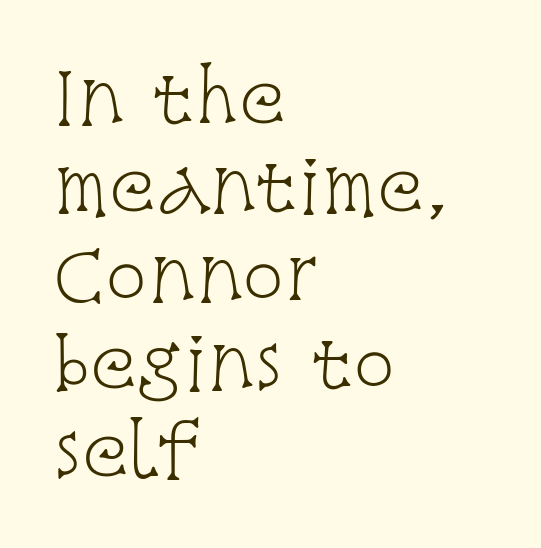
The image shows 69 px light, condensed serif type, upright; set left-aligned, normal line spacing (1.28x), normal letter spacing, not underlined; low stroke contrast and a large x-height.
